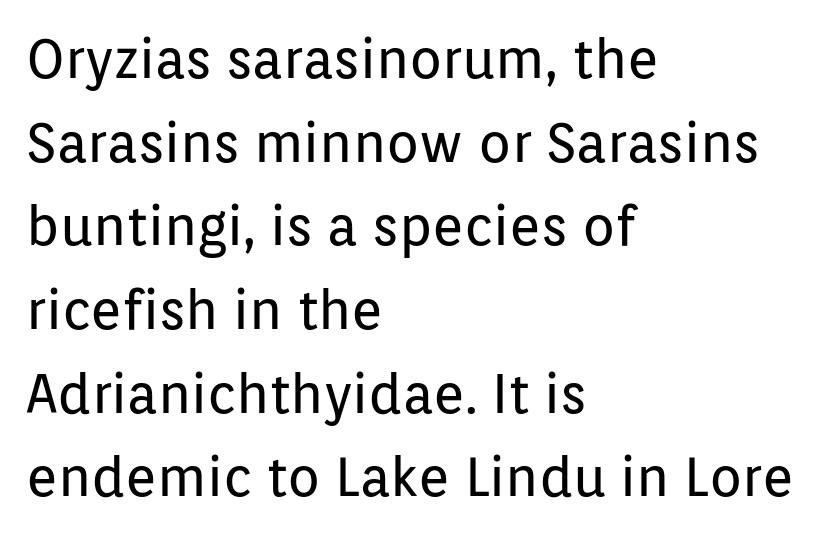
The baseline area is clear. Horizontal alignment here is leftward, the default for most running prose. Note: no serifs on the glyphs. Does extra space separate the letters? No, they use regular spacing. The passage shown is typed in a proportional face where columns would drift.
